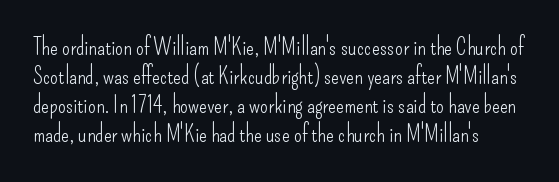
Q: Is the text bold? A: No.
Q: Is the text italic (slanted)? A: No, it is upright.
Q: Is the text underlined? A: No.
Q: Is the spacing between letters normal or unusually wide? A: Normal.
Q: Is the spacing between lines tight, normal or loose? A: Normal.
